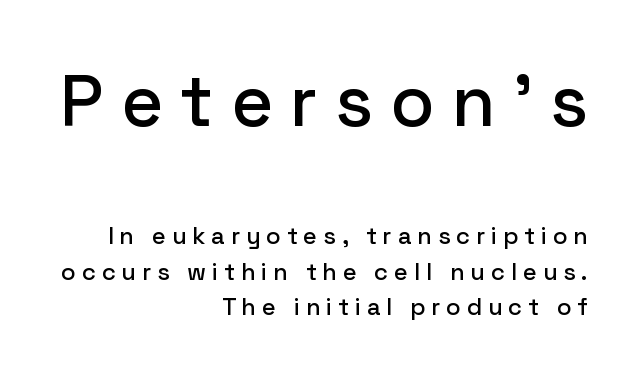
The image shows 72 px sans-serif type, upright; set right-aligned, normal line spacing (1.49x), unusually wide letter spacing (+0.24 em), not underlined; the first (top) block is 3.0x larger; low stroke contrast and a medium x-height.
